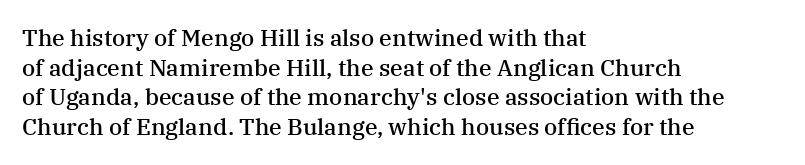
Stroke thickness is moderately raised; the sample reads as semibold. Vertical strokes here are truly vertical. The area under the type is left untouched. Summary of vertical rhythm: regular, with standard interline spacing.
